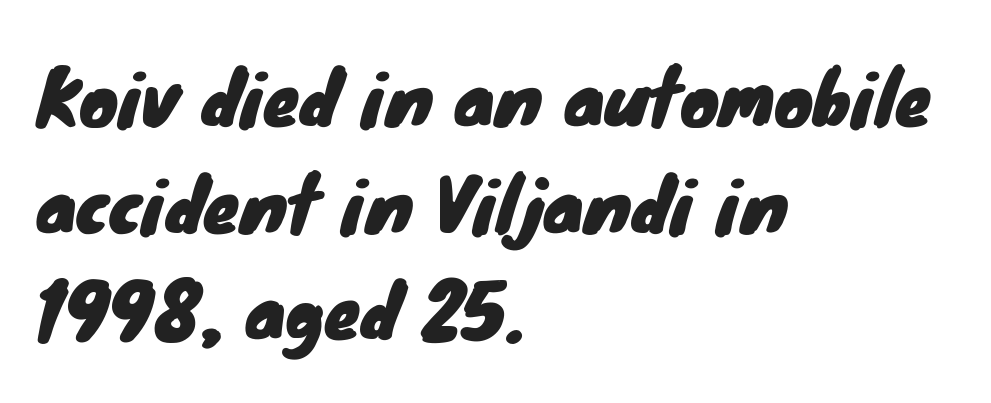
Q: Is the typeface a serif or a sans-serif typeface? A: Sans-serif.
Q: Is the text underlined? A: No.
Q: How is the paragraph aligned? A: Left-aligned.
Q: Is the spacing between letters normal or unusually wide? A: Normal.
Q: Is the spacing between lines tight, normal or loose? A: Normal.
Q: Width (condensed, normal, or wide)? A: Normal.
Q: Stroke contrast? A: Low.
Q: x-height? A: Small.
Q: Monospaced? A: No.
